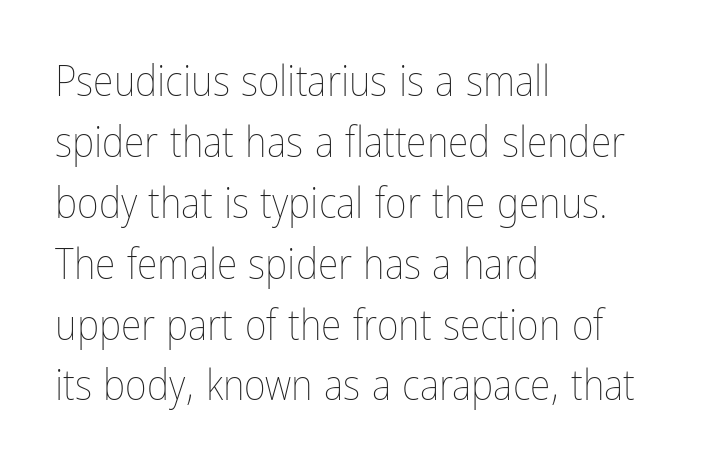
This block has exactly the height ordinary leading produces. The type is set solid horizontally, with unmodified tracking. These lines are rendered in a variable-pitch font. Each stroke keeps to a modest, everyday thickness or less.
